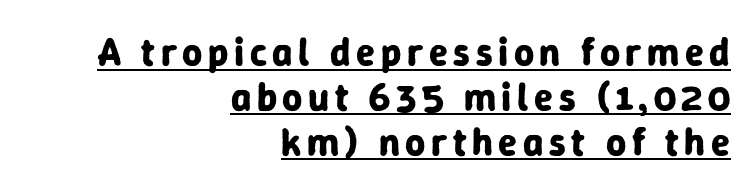
Q: Is the text bold? A: Yes.
Q: Is the text italic (slanted)? A: No, it is upright.
Q: Is the typeface a serif or a sans-serif typeface? A: Sans-serif.
Q: Is the text underlined? A: Yes.
Q: How is the paragraph aligned? A: Right-aligned.
Q: Is the spacing between lines tight, normal or loose? A: Tight.
Q: Width (condensed, normal, or wide)? A: Normal.
Q: Stroke contrast? A: Low.
Q: x-height? A: Medium.
Q: Monospaced? A: No.
